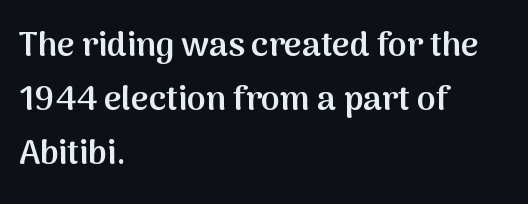
The designer went with a sans here, leaving each stem footless. A typesetter would call this proportional, since set widths differ per character. Compared with an ordinary text face, these strokes are moderately heavier — a semibold. Spacing between characters is what you'd get straight out of the box. The strip under each line holds only bare page.
